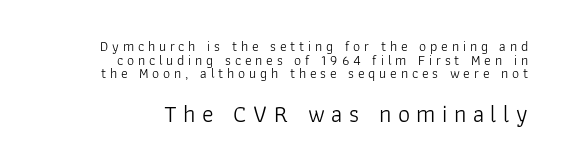
Q: Is the text bold? A: No.
Q: Is the text italic (slanted)? A: No, it is upright.
Q: Is the text underlined? A: No.
Q: How is the paragraph aligned? A: Right-aligned.
Q: Is the spacing between letters normal or unusually wide? A: Unusually wide.
Q: Is the spacing between lines tight, normal or loose? A: Tight.
Q: Which block of text is set in a larger size, the first (top) or the second (bottom)? A: The second (bottom) one.
